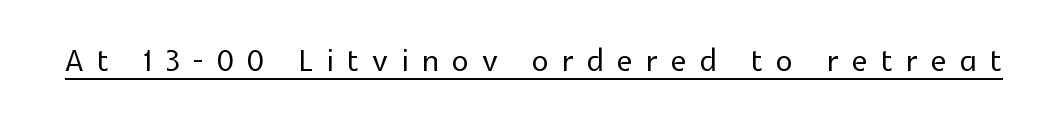
Q: Is the text italic (slanted)? A: No, it is upright.
Q: Is the typeface a serif or a sans-serif typeface? A: Sans-serif.
Q: Is the text underlined? A: Yes.
Q: Is the spacing between letters normal or unusually wide? A: Unusually wide.
Q: Width (condensed, normal, or wide)? A: Normal.
Q: x-height? A: Medium.
Q: Monospaced? A: No.
